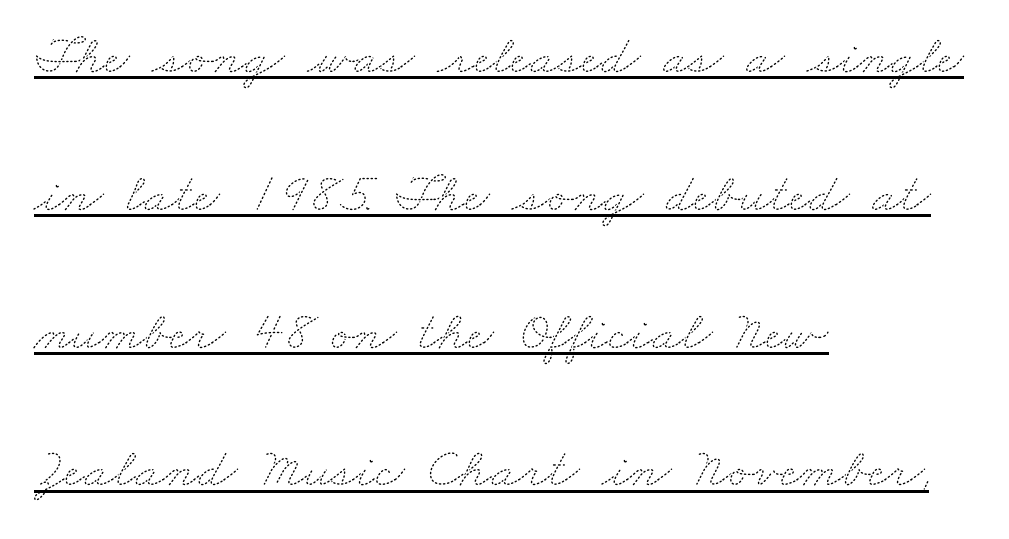
Here the designer chose a conventional face with non-uniform glyph widths. Looks like someone drew a line under every word here. The compositor pushed each line to the left boundary. Each new line begins a long way beneath the previous one. The characters are drawn with everyday or finer stroke widths. This sample uses plain, unmodified letter spacing.
